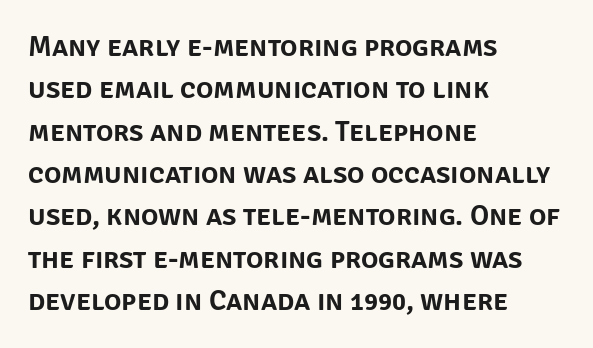
{"serif": "no", "italic": "no", "width": "normal", "stroke_contrast": "low", "x_height": "large", "monospaced": "no", "underline": "no", "align": "left", "line_spacing": "normal", "line_spacing_ratio": 1.46, "letter_spacing": "normal", "letter_spacing_em": 0.0, "glyph_px": 29}
